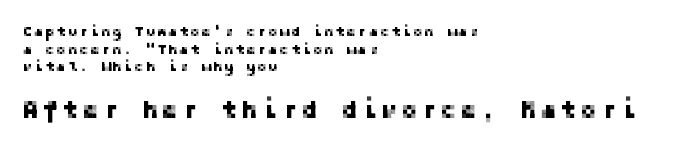
Q: Is the text italic (slanted)? A: No, it is upright.
Q: Is the text underlined? A: No.
Q: How is the paragraph aligned? A: Left-aligned.
Q: Is the spacing between lines tight, normal or loose? A: Normal.
Q: Which block of text is set in a larger size, the first (top) or the second (bottom)? A: The second (bottom) one.
